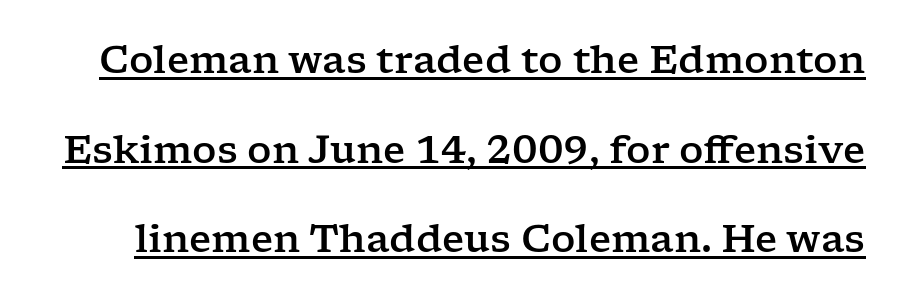
{"serif": "yes", "italic": "no", "width": "wide", "stroke_contrast": "low", "x_height": "medium", "monospaced": "no", "underline": "yes", "line_spacing": "loose", "line_spacing_ratio": 2.36, "letter_spacing": "normal", "letter_spacing_em": 0.0, "glyph_px": 38}
